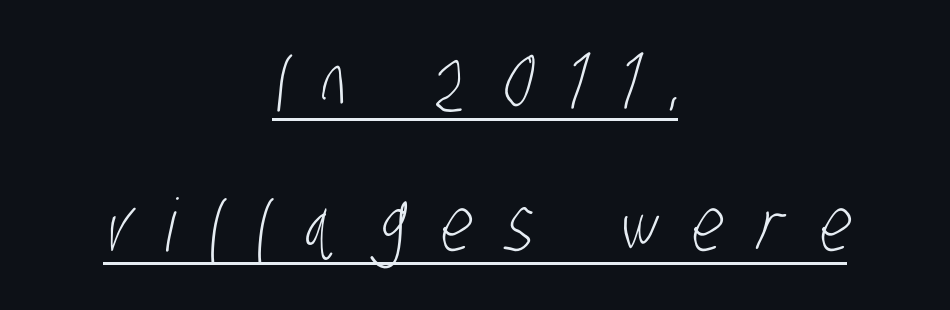
Grotesque or geometric, the face here clearly has no serifs. Compared with typical body copy, the letter spacing here is much looser. Looks like someone drew a line under every word here. Do the characters align in a grid? No, the font is proportional. Letters have the restrained weight of plain body copy at most. Loosely led — the rows are spread out.
